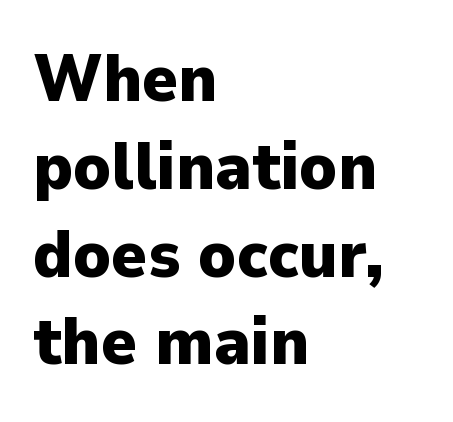
Q: Is the text bold? A: Yes.
Q: Is the text italic (slanted)? A: No, it is upright.
Q: Is the typeface a serif or a sans-serif typeface? A: Sans-serif.
Q: Is the text underlined? A: No.
Q: How is the paragraph aligned? A: Left-aligned.
Q: Is the spacing between letters normal or unusually wide? A: Normal.
Q: Is the spacing between lines tight, normal or loose? A: Normal.
Q: Width (condensed, normal, or wide)? A: Normal.
Q: Stroke contrast? A: Low.
Q: x-height? A: Medium.
Q: Monospaced? A: No.
